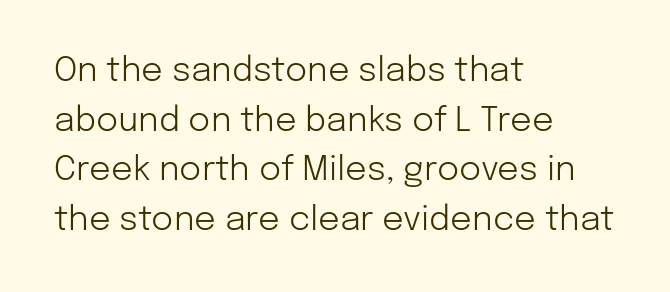
Q: Is the text bold? A: No.
Q: Is the text italic (slanted)? A: No, it is upright.
Q: Is the typeface a serif or a sans-serif typeface? A: Sans-serif.
Q: Is the text underlined? A: No.
Q: How is the paragraph aligned? A: Left-aligned.
Q: Is the spacing between letters normal or unusually wide? A: Normal.
Q: Is the spacing between lines tight, normal or loose? A: Normal.
Q: Width (condensed, normal, or wide)? A: Normal.
Q: Stroke contrast? A: Low.
Q: x-height? A: Medium.
Q: Monospaced? A: No.
